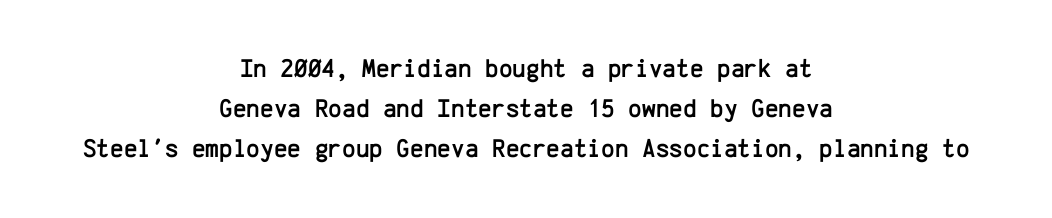
Q: Is the text italic (slanted)? A: No, it is upright.
Q: Is the text underlined? A: No.
Q: How is the paragraph aligned? A: Centered.
Q: Is the spacing between letters normal or unusually wide? A: Normal.
Q: Is the spacing between lines tight, normal or loose? A: Normal.
